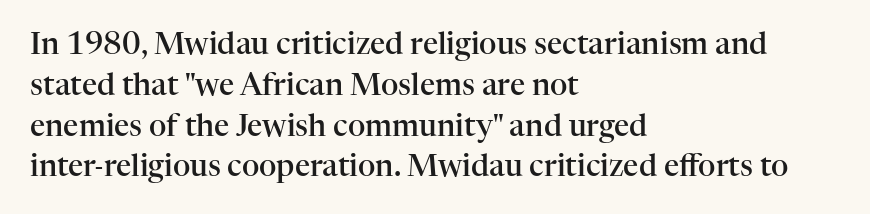
Q: Is the text bold? A: Semi-bold.
Q: Is the text italic (slanted)? A: No, it is upright.
Q: Is the typeface a serif or a sans-serif typeface? A: Serif.
Q: Is the text underlined? A: No.
Q: How is the paragraph aligned? A: Left-aligned.
Q: Is the spacing between letters normal or unusually wide? A: Normal.
Q: Is the spacing between lines tight, normal or loose? A: Normal.
Q: Width (condensed, normal, or wide)? A: Normal.
Q: Stroke contrast? A: High.
Q: x-height? A: Medium.
Q: Monospaced? A: No.
